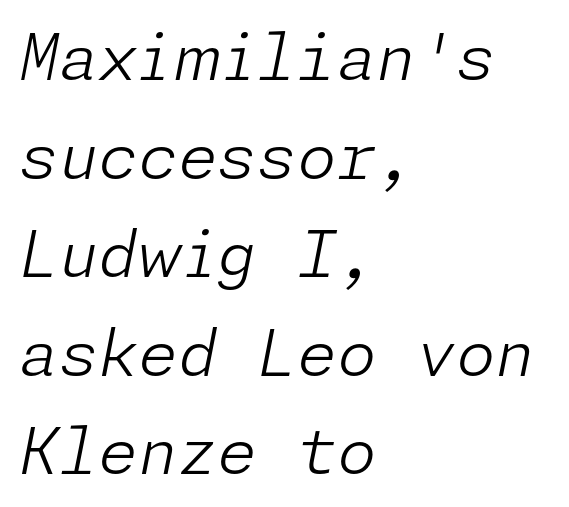
Q: Is the text bold? A: No.
Q: Is the text italic (slanted)? A: Yes, it leans right by about 11 degrees.
Q: Is the text underlined? A: No.
Q: How is the paragraph aligned? A: Left-aligned.
Q: Is the spacing between letters normal or unusually wide? A: Normal.
Q: Is the spacing between lines tight, normal or loose? A: Normal.
Q: Width (condensed, normal, or wide)? A: Normal.
Q: Stroke contrast? A: Low.
Q: x-height? A: Medium.
